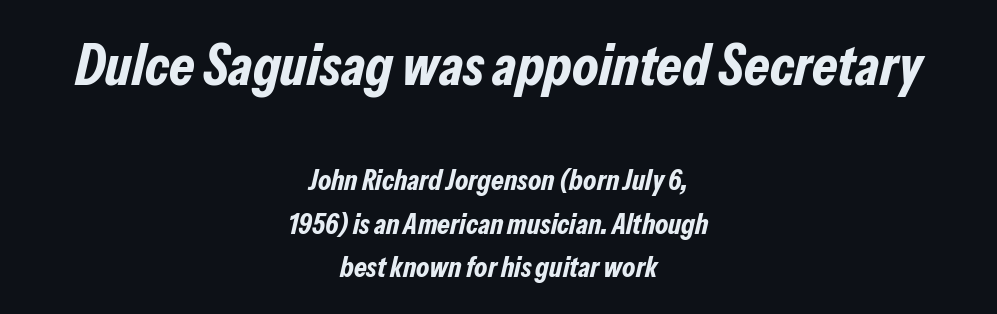
The image shows 58 px bold, condensed type, italic (leaning right); set centered, normal line spacing (1.5x), normal letter spacing, not underlined; the first (top) block is 2.0x larger; low stroke contrast and a medium x-height.
